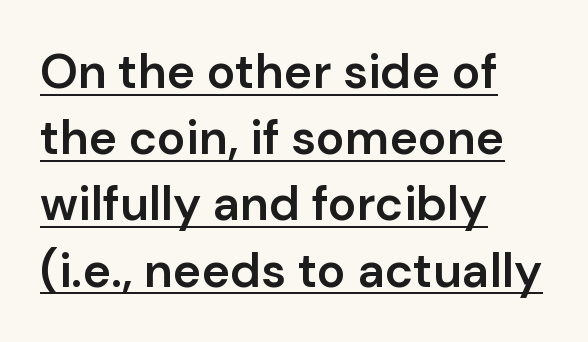
Q: Is the text bold? A: Semi-bold.
Q: Is the text italic (slanted)? A: No, it is upright.
Q: Is the typeface a serif or a sans-serif typeface? A: Sans-serif.
Q: Is the text underlined? A: Yes.
Q: How is the paragraph aligned? A: Left-aligned.
Q: Is the spacing between letters normal or unusually wide? A: Normal.
Q: Is the spacing between lines tight, normal or loose? A: Normal.
Q: Width (condensed, normal, or wide)? A: Normal.
Q: Stroke contrast? A: Low.
Q: x-height? A: Medium.
Q: Monospaced? A: No.
